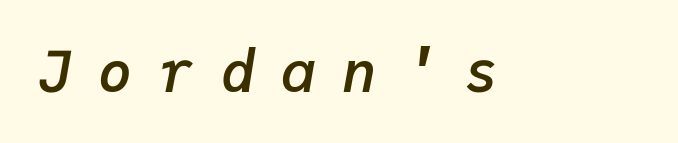
Q: Is the text bold? A: Semi-bold.
Q: Is the text italic (slanted)? A: Yes, it leans right by about 9 degrees.
Q: Is the text underlined? A: No.
Q: Is the spacing between letters normal or unusually wide? A: Unusually wide.
Q: Width (condensed, normal, or wide)? A: Normal.
Q: Stroke contrast? A: Low.
Q: x-height? A: Medium.
Q: Monospaced? A: Yes.
